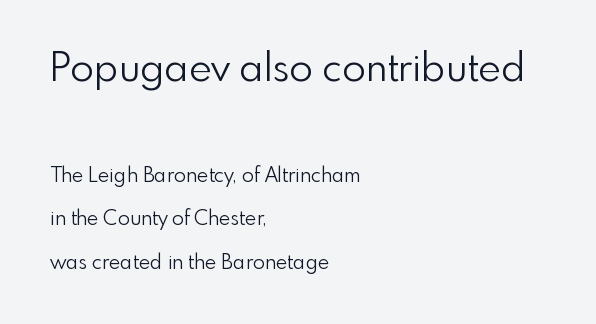
The image shows 39 px light sans-serif type, upright; set left-aligned, loose line spacing (2.17x), normal letter spacing, not underlined; the first (top) block is 1.95x larger; a small x-height.
